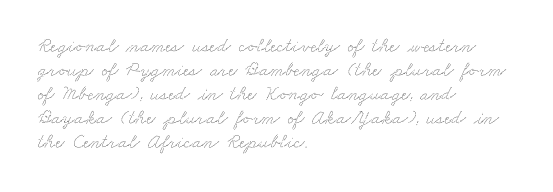
The image shows 20 px text type; set left-aligned, line spacing 1.2x, normal letter spacing, not underlined.
